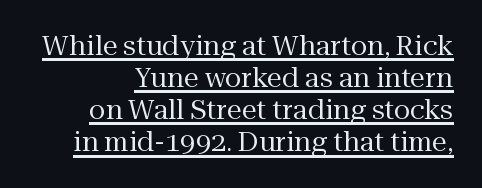
Words appear dense and cohesive because spacing is normal. The rendering uses the underline text-decoration. Heft: none added — not bold. It's the straight-up-and-down kind of type.
